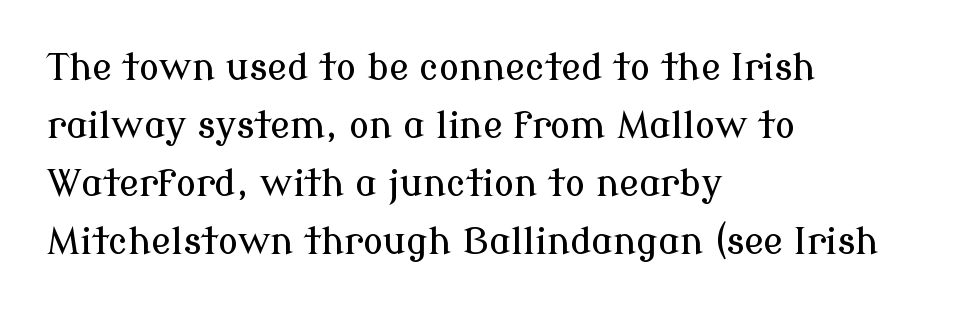
{"serif": "yes", "italic": "no", "width": "normal", "stroke_contrast": "low", "x_height": "medium", "monospaced": "no", "underline": "no", "align": "left", "line_spacing": "normal", "line_spacing_ratio": 1.57, "letter_spacing": "normal", "letter_spacing_em": 0.0, "glyph_px": 37}
